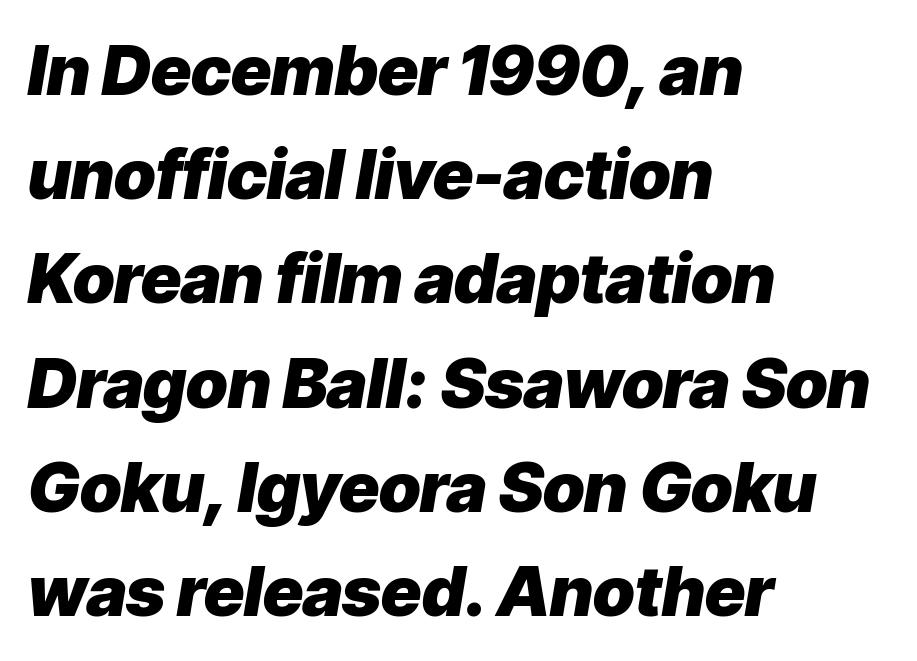
The image shows 69 px heavy type, italic (leaning right); set left-aligned, normal line spacing (1.51x), normal letter spacing, not underlined; low stroke contrast and a medium x-height.
